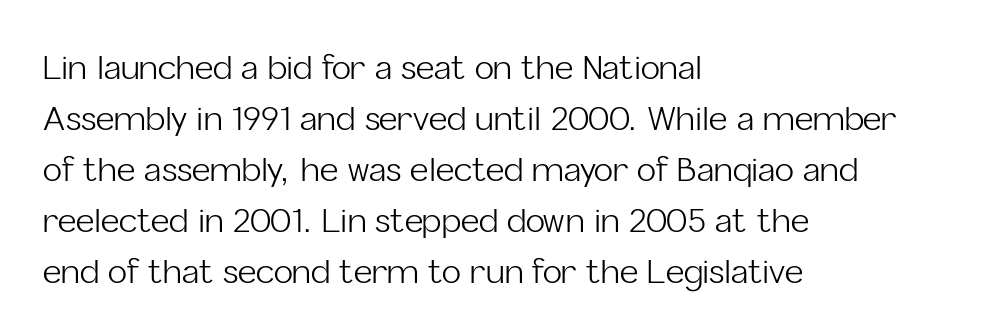
{"serif": "no", "italic": "no", "bold": "no", "weight": "light", "width": "normal", "stroke_contrast": "low", "x_height": "medium", "monospaced": "no", "underline": "no", "align": "left", "line_spacing": "normal", "line_spacing_ratio": 1.59, "letter_spacing": "normal", "letter_spacing_em": 0.0, "glyph_px": 32}
